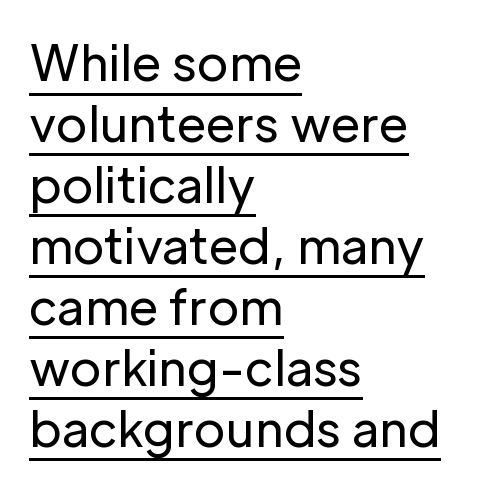
{"serif": "no", "italic": "no", "bold": "no", "weight": "regular", "width": "normal", "stroke_contrast": "low", "x_height": "medium", "monospaced": "no", "underline": "yes", "align": "left", "line_spacing": "normal", "line_spacing_ratio": 1.27, "letter_spacing": "normal", "letter_spacing_em": 0.0, "glyph_px": 48}
